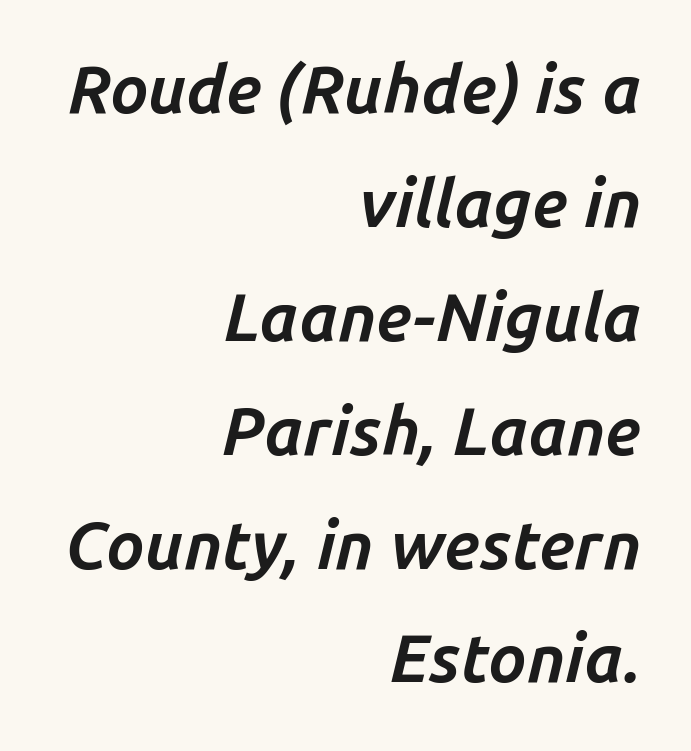
{"italic": "yes", "lean": "right", "slant_degrees": 14, "bold": "yes", "weight": "bold", "width": "normal", "stroke_contrast": "low", "x_height": "medium", "monospaced": "no", "underline": "no", "align": "right", "line_spacing": "normal", "line_spacing_ratio": 1.7, "letter_spacing": "normal", "letter_spacing_em": 0.0, "glyph_px": 67}
